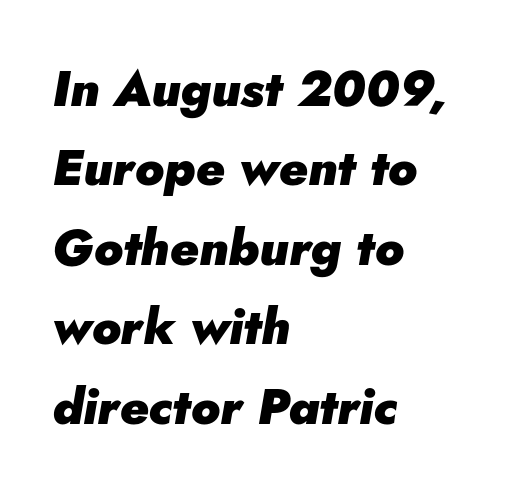
The image shows 50 px heavy type, italic (leaning right); set left-aligned, normal line spacing (1.59x), normal letter spacing, not underlined; low stroke contrast and a small x-height.
